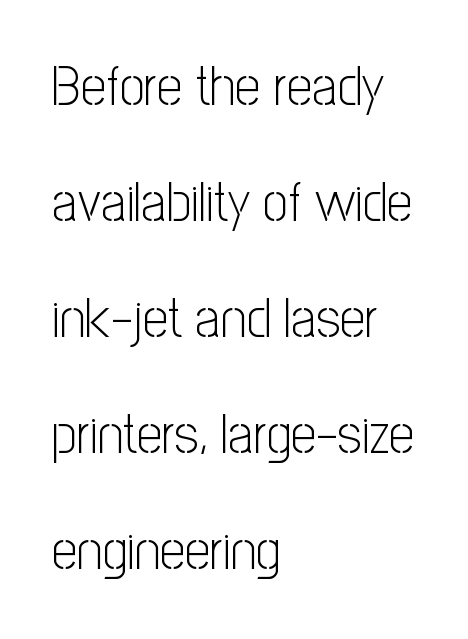
A typesetter would call this proportional, since set widths differ per character. Check where the strokes stop: nothing finishes them off — pure sans. Ordinary non-slanted type is in use. Honestly, the letter spacing is just normal — you wouldn't notice it. This sample is left-justified, so line endings fall wherever the words run out. Is the stroke heavy? The answer is a plain regular-or-lighter.
